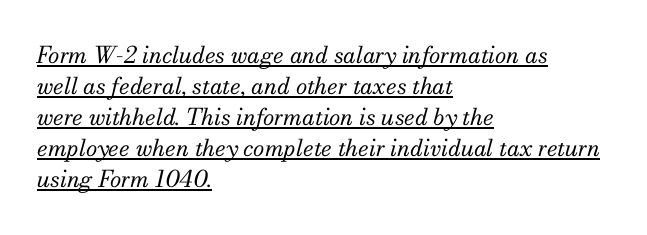
Q: Is the text bold? A: No.
Q: Is the text italic (slanted)? A: Yes, it leans right by about 13 degrees.
Q: Is the text underlined? A: Yes.
Q: How is the paragraph aligned? A: Left-aligned.
Q: Is the spacing between letters normal or unusually wide? A: Normal.
Q: Is the spacing between lines tight, normal or loose? A: Normal.
